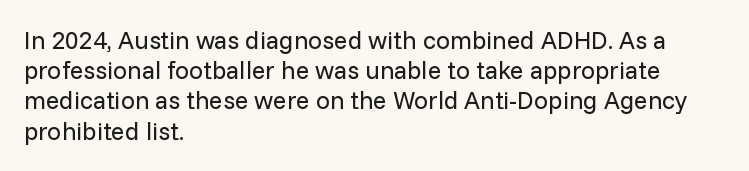
Q: Is the text bold? A: No.
Q: Is the text italic (slanted)? A: No, it is upright.
Q: Is the text underlined? A: No.
Q: How is the paragraph aligned? A: Left-aligned.
Q: Is the spacing between letters normal or unusually wide? A: Normal.
